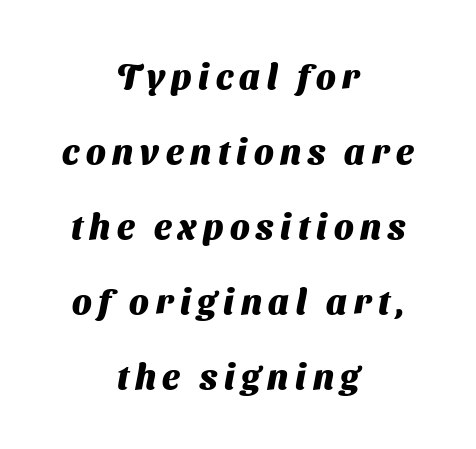
Q: Is the text bold? A: Yes.
Q: Is the typeface a serif or a sans-serif typeface? A: Sans-serif.
Q: Is the text underlined? A: No.
Q: How is the paragraph aligned? A: Centered.
Q: Is the spacing between lines tight, normal or loose? A: Loose.
Q: Width (condensed, normal, or wide)? A: Normal.
Q: Stroke contrast? A: Medium.
Q: x-height? A: Medium.
Q: Monospaced? A: No.
